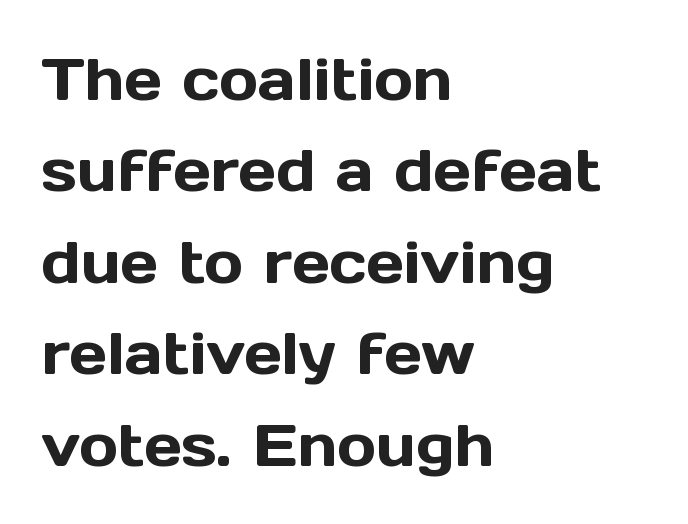
{"serif": "no", "italic": "no", "width": "normal", "x_height": "medium", "monospaced": "no", "underline": "no", "align": "left", "line_spacing": "normal", "line_spacing_ratio": 1.55, "letter_spacing": "normal", "letter_spacing_em": 0.0, "glyph_px": 59}
